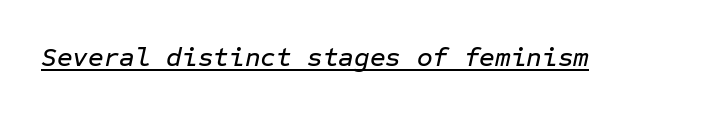
The image shows 27 px text type, italic (leaning right); set normal letter spacing, underlined.
